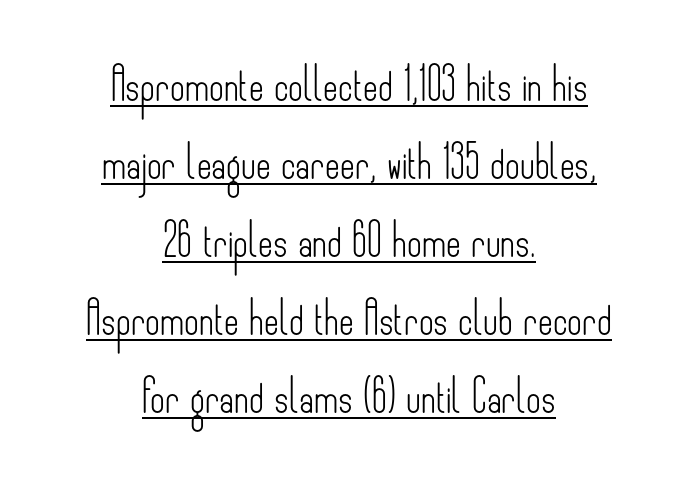
{"serif": "no", "italic": "no", "bold": "no", "weight": "light", "width": "condensed", "stroke_contrast": "low", "x_height": "small", "monospaced": "no", "underline": "yes", "align": "center", "line_spacing": "loose", "line_spacing_ratio": 2.44, "letter_spacing": "normal", "letter_spacing_em": 0.0, "glyph_px": 32}
